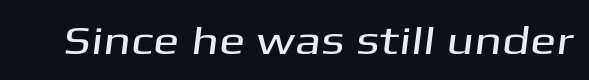
{"serif": "no", "width": "wide", "stroke_contrast": "medium", "x_height": "medium", "monospaced": "no", "underline": "no", "letter_spacing": "normal", "letter_spacing_em": 0.0, "glyph_px": 39}
